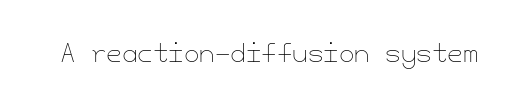
The rendering keeps characters at their native spacing. The font sits on the lighter half of the weight spectrum, regular included. Quick note: underline off. Is there any slant? The stems are plumb.
